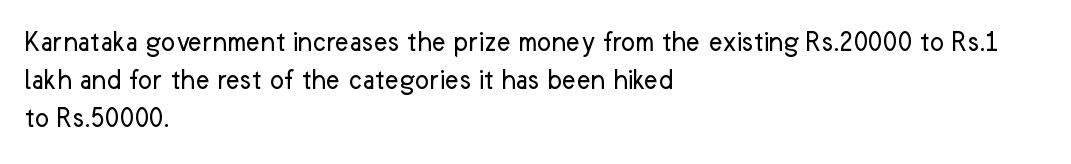
{"serif": "no", "italic": "no", "bold": "no", "weight": "regular", "width": "normal", "stroke_contrast": "low", "x_height": "medium", "monospaced": "no", "underline": "no", "align": "left", "line_spacing": "normal", "line_spacing_ratio": 1.26, "letter_spacing": "normal", "letter_spacing_em": 0.0, "glyph_px": 30}
